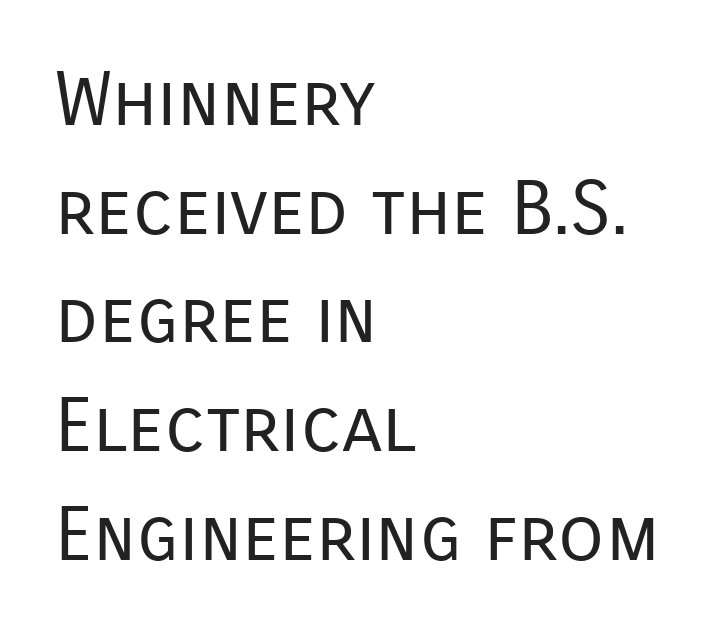
{"serif": "no", "italic": "no", "bold": "no", "weight": "regular", "width": "normal", "stroke_contrast": "low", "x_height": "medium", "monospaced": "no", "underline": "no", "align": "left", "line_spacing": "normal", "line_spacing_ratio": 1.45, "letter_spacing": "normal", "letter_spacing_em": 0.0, "glyph_px": 75}
